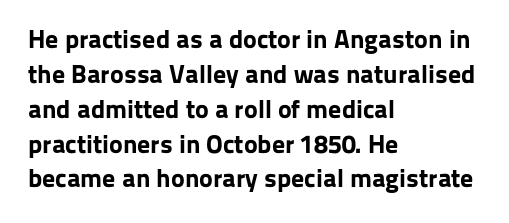
The image shows 26 px bold type, upright; set left-aligned, normal line spacing (1.34x), normal letter spacing, not underlined.
